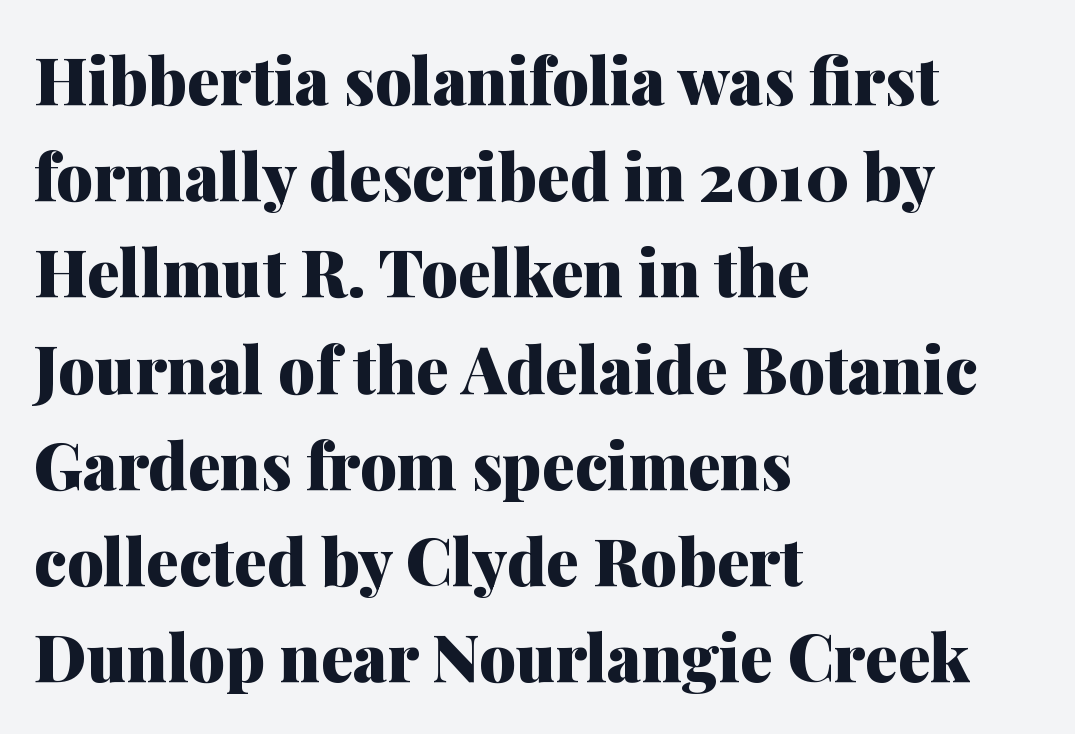
The image shows 65 px heavy serif type, upright; set left-aligned, normal line spacing (1.48x), normal letter spacing, not underlined; medium stroke contrast and a medium x-height.
